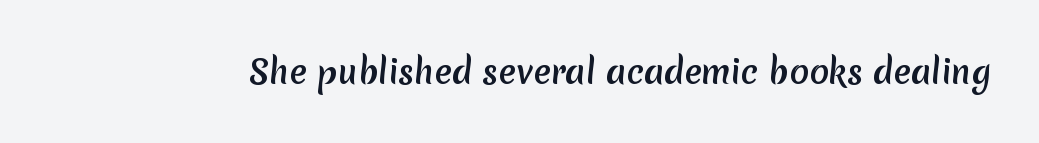
The passage shown is typed in a proportional face where columns would drift. Glyph-to-glyph distance matches everyday printed text. Descenders hang freely into open space. Does the type have serifs? No, each stem ends abruptly.
